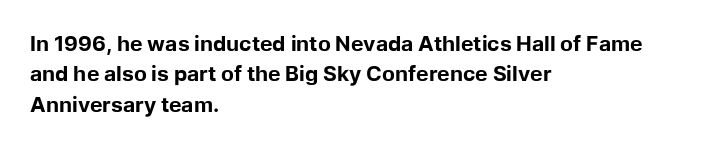
Q: Is the text bold? A: Yes.
Q: Is the text italic (slanted)? A: No, it is upright.
Q: Is the text underlined? A: No.
Q: How is the paragraph aligned? A: Left-aligned.
Q: Is the spacing between letters normal or unusually wide? A: Normal.
Q: Is the spacing between lines tight, normal or loose? A: Normal.
